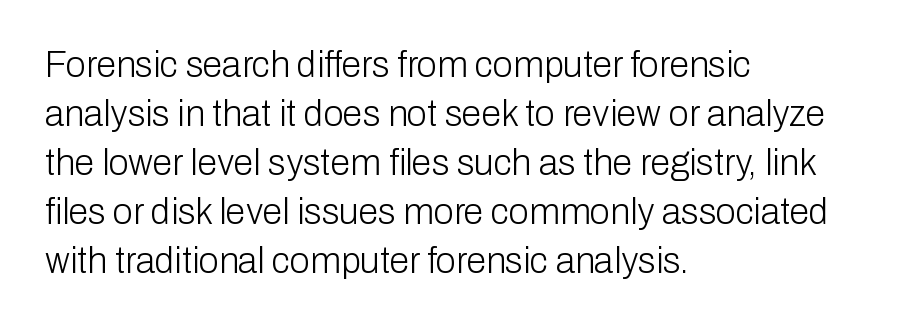
If you measured baseline to baseline, you'd find a middling distance. The strokes are not fattened; the text isn't bold. Honestly, there is no underline to notice here at all. This sample uses plain, unmodified letter spacing. The typography opts for an upright posture over an oblique one. The passage shown is typed in a proportional face where columns would drift.
